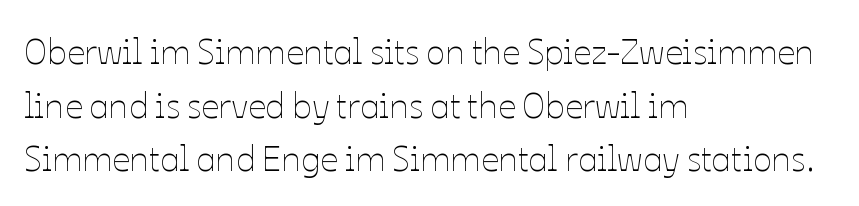
{"italic": "no", "bold": "no", "weight": "thin", "width": "normal", "stroke_contrast": "low", "x_height": "medium", "monospaced": "no", "underline": "no", "align": "left", "line_spacing": "normal", "line_spacing_ratio": 1.53, "letter_spacing": "normal", "letter_spacing_em": 0.0, "glyph_px": 35}
